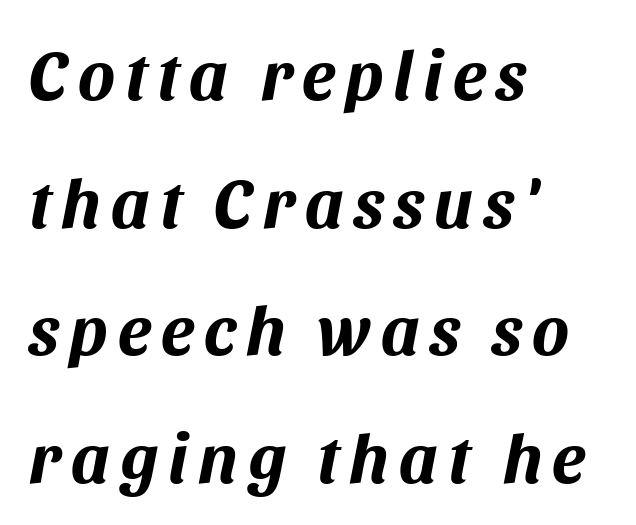
Q: Is the text bold? A: Yes.
Q: Is the text italic (slanted)? A: Yes, it leans right by about 11 degrees.
Q: Is the text underlined? A: No.
Q: How is the paragraph aligned? A: Left-aligned.
Q: Width (condensed, normal, or wide)? A: Normal.
Q: Stroke contrast? A: Medium.
Q: x-height? A: Large.
Q: Monospaced? A: No.
